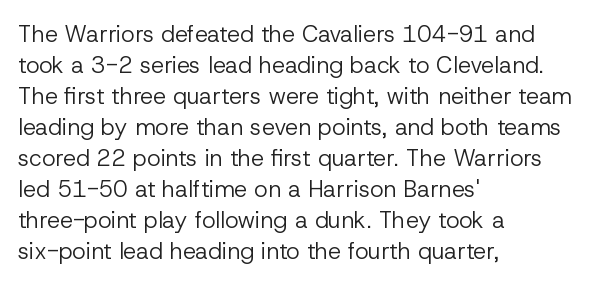
{"italic": "no", "bold": "no", "underline": "no", "align": "left", "line_spacing": "normal", "line_spacing_ratio": 1.35, "letter_spacing": "normal", "letter_spacing_em": 0.0, "glyph_px": 23}
